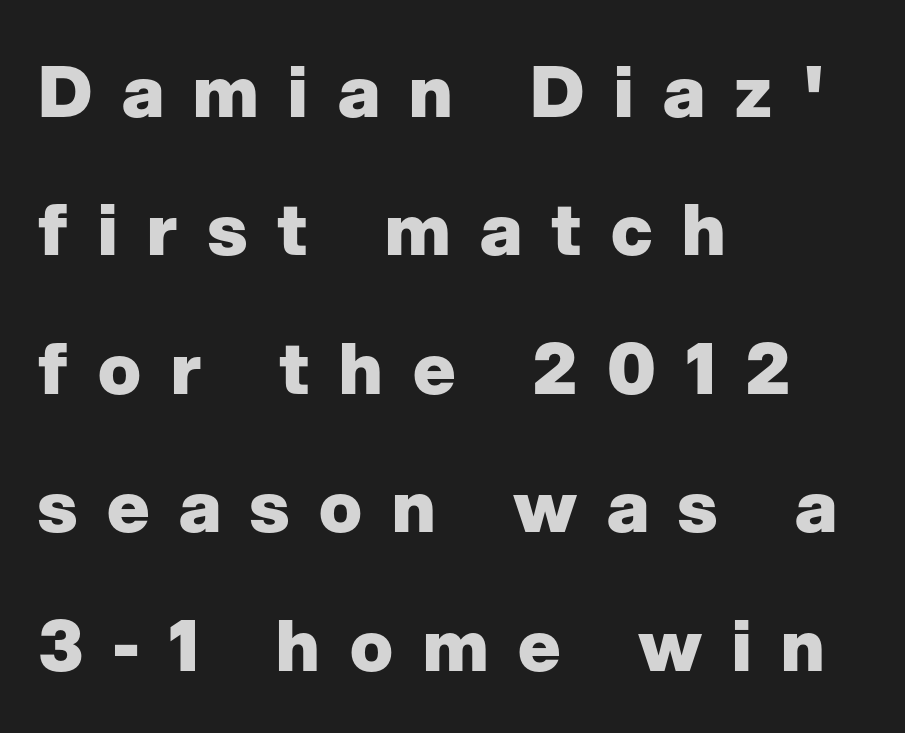
{"serif": "no", "italic": "no", "bold": "yes", "weight": "heavy", "width": "normal", "stroke_contrast": "low", "x_height": "medium", "monospaced": "no", "underline": "no", "align": "left", "line_spacing": "loose", "line_spacing_ratio": 1.95, "letter_spacing": "wide", "letter_spacing_em": 0.42, "glyph_px": 71}
